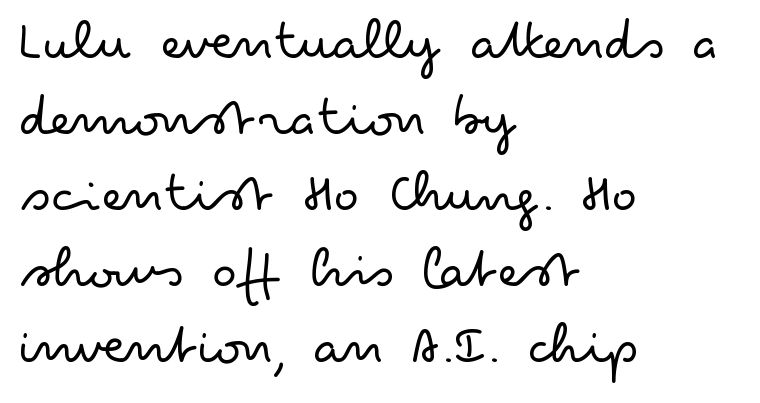
Q: Is the text bold? A: No.
Q: Is the text italic (slanted)? A: No, it is upright.
Q: Is the typeface a serif or a sans-serif typeface? A: Sans-serif.
Q: Is the text underlined? A: No.
Q: How is the paragraph aligned? A: Left-aligned.
Q: Is the spacing between letters normal or unusually wide? A: Normal.
Q: Is the spacing between lines tight, normal or loose? A: Normal.
Q: Width (condensed, normal, or wide)? A: Wide.
Q: Stroke contrast? A: Low.
Q: x-height? A: Small.
Q: Monospaced? A: No.
